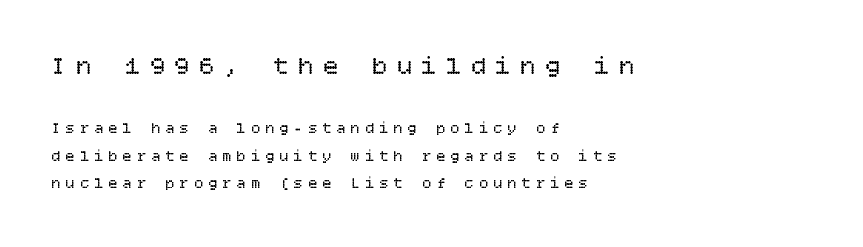
Q: Is the text bold? A: No.
Q: Is the text italic (slanted)? A: No, it is upright.
Q: Is the text underlined? A: No.
Q: How is the paragraph aligned? A: Left-aligned.
Q: Is the spacing between letters normal or unusually wide? A: Unusually wide.
Q: Which block of text is set in a larger size, the first (top) or the second (bottom)? A: The first (top) one.
